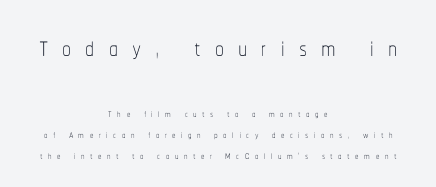
{"italic": "no", "bold": "no", "weight": "thin", "width": "condensed", "stroke_contrast": "low", "x_height": "medium", "monospaced": "no", "underline": "no", "align": "center", "line_spacing": "normal", "line_spacing_ratio": 1.5, "letter_spacing": "wide", "letter_spacing_em": 0.39, "larger_block": "first", "size_ratio": 2.57, "glyph_px": 36}
